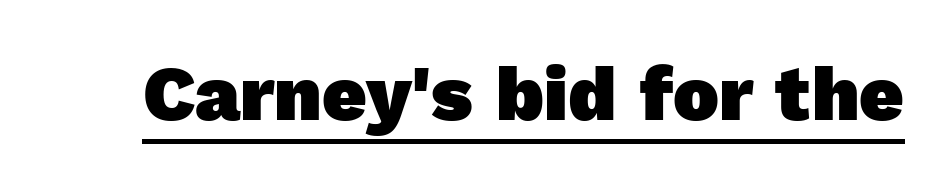
Q: Is the text bold? A: Yes.
Q: Is the typeface a serif or a sans-serif typeface? A: Sans-serif.
Q: Is the text underlined? A: Yes.
Q: Is the spacing between letters normal or unusually wide? A: Normal.
Q: Width (condensed, normal, or wide)? A: Normal.
Q: x-height? A: Medium.
Q: Monospaced? A: No.
